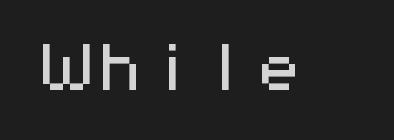
Tracking value appears to be zero — textbook default spacing. A typesetter would label this face a sans. The letters stand straight up with perfectly vertical stems. Note the uniform advance width — an 'i' takes as much space as an 'm'. The zone under the glyphs is completely vacant.
